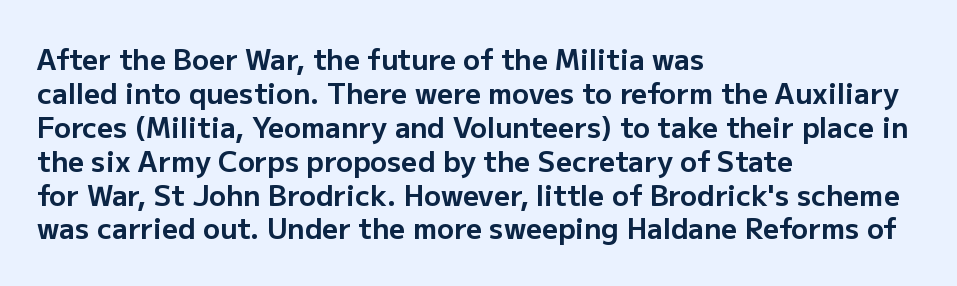
{"serif": "no", "italic": "no", "bold": "yes", "weight": "bold", "width": "normal", "stroke_contrast": "low", "x_height": "medium", "monospaced": "no", "underline": "no", "align": "left", "line_spacing_ratio": 1.21, "letter_spacing": "normal", "letter_spacing_em": 0.0, "glyph_px": 28}
